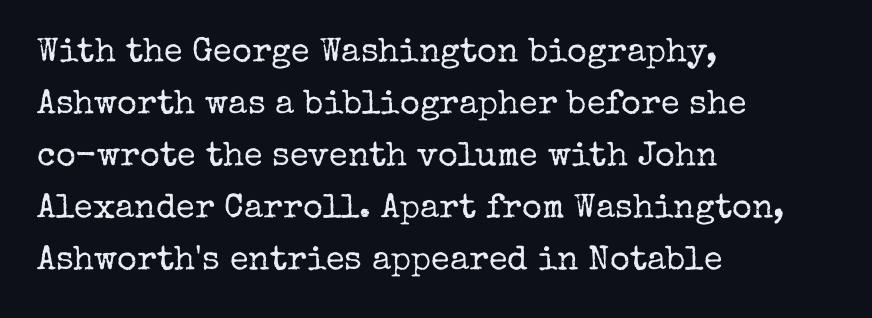
The rows are spaced the way most documents space them. This sample uses plain, unmodified letter spacing. Plain, unruled lines of type. Does the copy run flush right? No — it runs flush left. These glyphs show unthickened strokes, regular width or finer.
